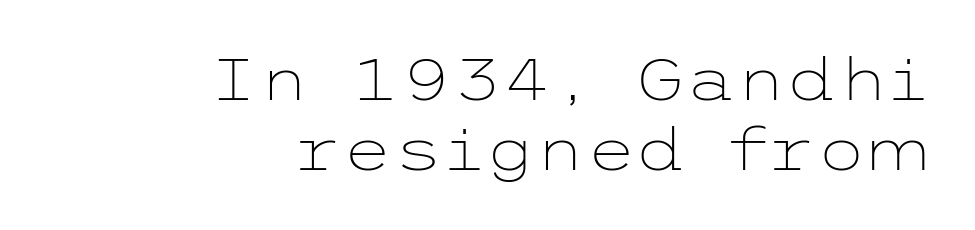
{"serif": "no", "italic": "no", "bold": "no", "weight": "light", "width": "wide", "stroke_contrast": "low", "x_height": "medium", "underline": "no", "align": "right", "line_spacing_ratio": 1.21, "letter_spacing": "normal", "letter_spacing_em": 0.0, "glyph_px": 58}
